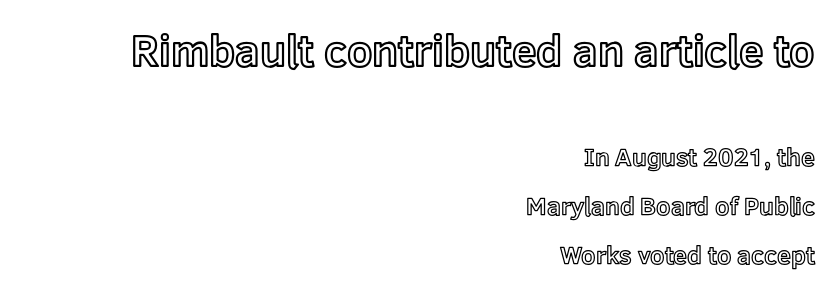
Q: Is the text italic (slanted)? A: No, it is upright.
Q: Is the text underlined? A: No.
Q: How is the paragraph aligned? A: Right-aligned.
Q: Is the spacing between letters normal or unusually wide? A: Normal.
Q: Is the spacing between lines tight, normal or loose? A: Loose.
Q: Which block of text is set in a larger size, the first (top) or the second (bottom)? A: The first (top) one.
Q: Width (condensed, normal, or wide)? A: Normal.
Q: x-height? A: Medium.
Q: Monospaced? A: No.
